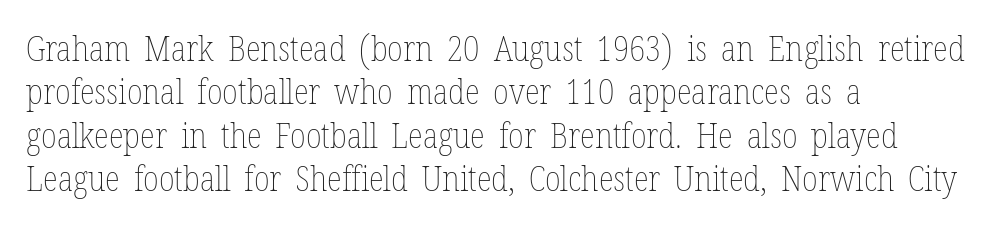
The passage shown is typed in a proportional face where columns would drift. Every row of glyphs begins at an identical x-position on the left. Has an underline been added? It has not. These lines were composed using upright roman letters. Between one letter and the next there's only the usual sliver of space.
